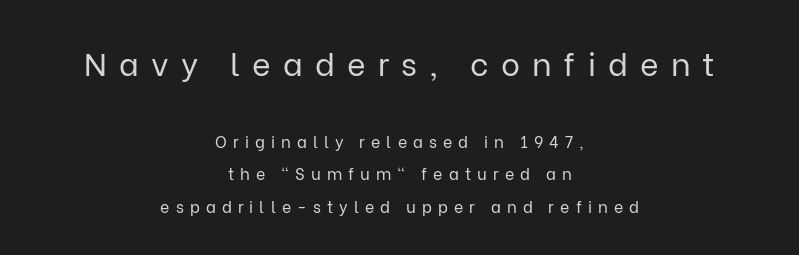
Q: Is the text bold? A: No.
Q: Is the text italic (slanted)? A: No, it is upright.
Q: Is the typeface a serif or a sans-serif typeface? A: Sans-serif.
Q: Is the text underlined? A: No.
Q: How is the paragraph aligned? A: Centered.
Q: Is the spacing between letters normal or unusually wide? A: Unusually wide.
Q: Is the spacing between lines tight, normal or loose? A: Loose.
Q: Which block of text is set in a larger size, the first (top) or the second (bottom)? A: The first (top) one.
Q: Width (condensed, normal, or wide)? A: Normal.
Q: Stroke contrast? A: Low.
Q: x-height? A: Medium.
Q: Monospaced? A: No.
